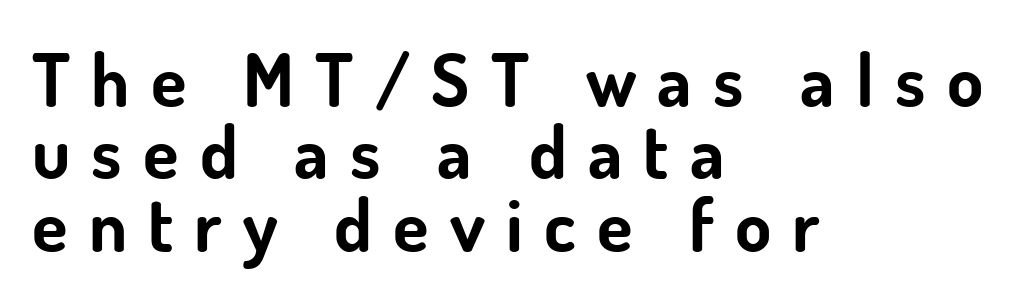
Observe the wide spacing: letters keep a clear distance from each other. This is roman type, the default non-slanted kind. Whoever set this chose condensed vertical rhythm over breathing room. Lines of text with bare space underneath. Set as a true bold cut, around the 700 mark. The characters display no serif detailing; their extremities are plain.
